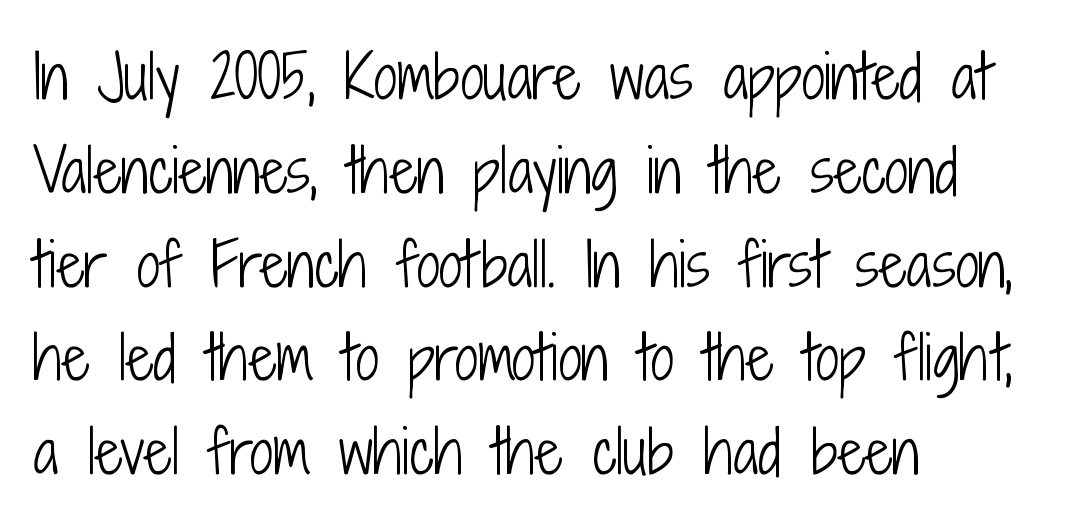
{"serif": "no", "italic": "no", "bold": "no", "weight": "light", "width": "condensed", "stroke_contrast": "low", "x_height": "medium", "monospaced": "no", "underline": "no", "align": "left", "line_spacing": "normal", "line_spacing_ratio": 1.59, "letter_spacing": "normal", "letter_spacing_em": 0.0, "glyph_px": 59}
